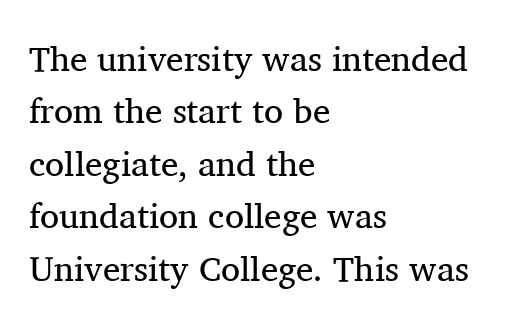
Q: Is the text bold? A: No.
Q: Is the text italic (slanted)? A: No, it is upright.
Q: Is the typeface a serif or a sans-serif typeface? A: Serif.
Q: Is the text underlined? A: No.
Q: How is the paragraph aligned? A: Left-aligned.
Q: Is the spacing between letters normal or unusually wide? A: Normal.
Q: Is the spacing between lines tight, normal or loose? A: Normal.
Q: Width (condensed, normal, or wide)? A: Normal.
Q: Stroke contrast? A: Medium.
Q: x-height? A: Medium.
Q: Monospaced? A: No.
